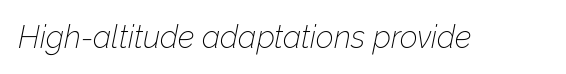
Q: Is the text bold? A: No.
Q: Is the text italic (slanted)? A: Yes, it leans right by about 12 degrees.
Q: Is the text underlined? A: No.
Q: Is the spacing between letters normal or unusually wide? A: Normal.
Q: Width (condensed, normal, or wide)? A: Normal.
Q: Stroke contrast? A: Low.
Q: x-height? A: Medium.
Q: Monospaced? A: No.
